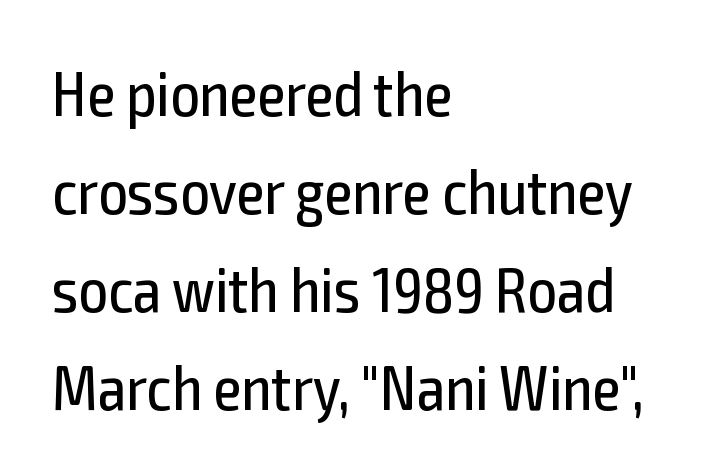
{"serif": "no", "italic": "no", "bold": "no", "weight": "regular", "width": "condensed", "x_height": "medium", "monospaced": "no", "underline": "no", "align": "left", "line_spacing": "normal", "line_spacing_ratio": 1.53, "letter_spacing": "normal", "letter_spacing_em": 0.0, "glyph_px": 64}
